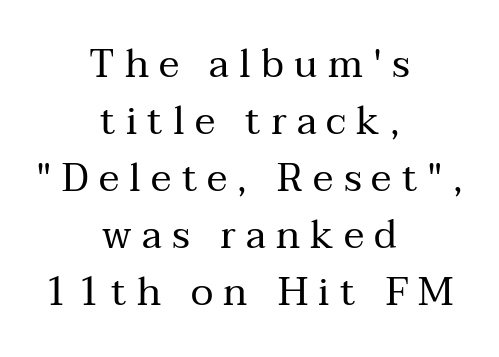
{"serif": "yes", "italic": "no", "bold": "no", "weight": "regular", "width": "normal", "stroke_contrast": "medium", "x_height": "medium", "monospaced": "no", "underline": "no", "align": "center", "line_spacing": "normal", "line_spacing_ratio": 1.46, "letter_spacing": "wide", "letter_spacing_em": 0.26, "glyph_px": 39}
